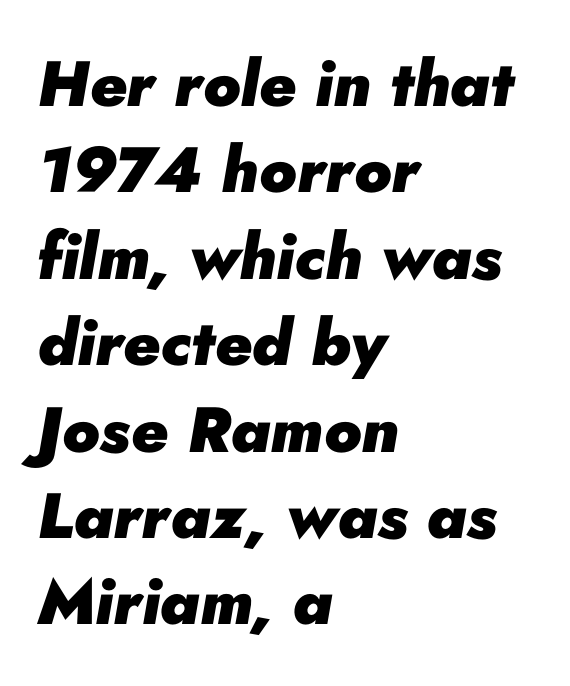
The image shows 64 px heavy type, italic (leaning right); set left-aligned, normal line spacing (1.35x), normal letter spacing, not underlined; low stroke contrast and a small x-height.
